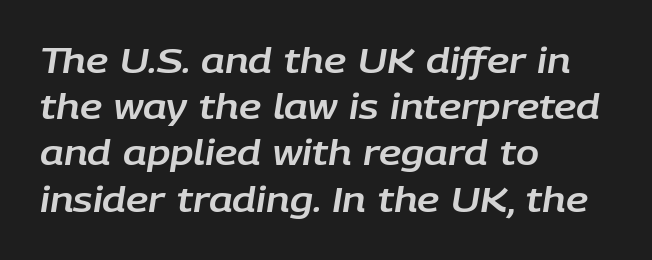
The letters are slanted; this is an italic face. These lines are rendered in a variable-pitch font. The passage is arranged the way most books set body copy — flush left. Successive baselines arrive at the customary interval. How are the letters spaced? Ordinarily, with no added tracking. The area under the type is left untouched.
